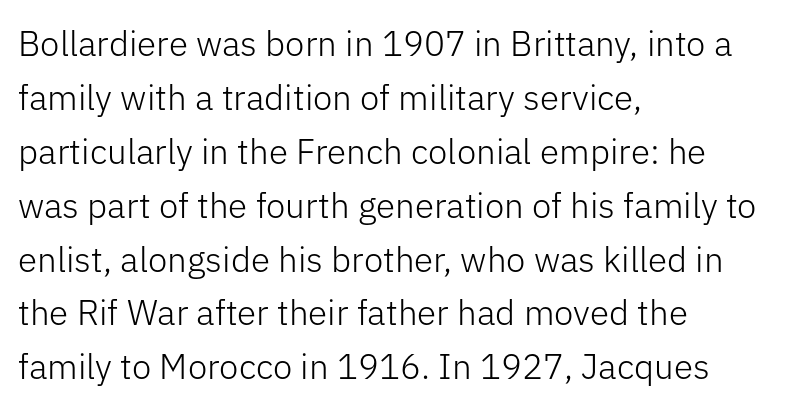
Q: Is the text bold? A: No.
Q: Is the text italic (slanted)? A: No, it is upright.
Q: Is the typeface a serif or a sans-serif typeface? A: Sans-serif.
Q: Is the text underlined? A: No.
Q: How is the paragraph aligned? A: Left-aligned.
Q: Is the spacing between letters normal or unusually wide? A: Normal.
Q: Is the spacing between lines tight, normal or loose? A: Normal.
Q: Width (condensed, normal, or wide)? A: Normal.
Q: Stroke contrast? A: Low.
Q: x-height? A: Medium.
Q: Monospaced? A: No.
